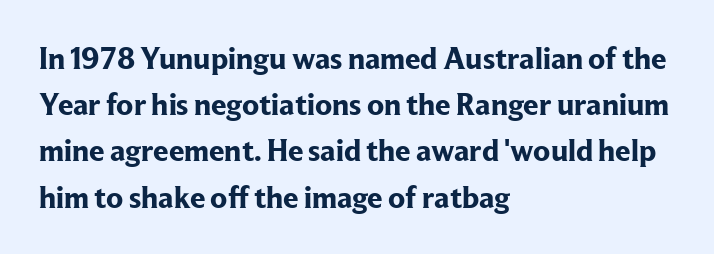
The image shows 31 px bold serif type, upright; set left-aligned, normal line spacing (1.49x), normal letter spacing, not underlined; low stroke contrast and a medium x-height.
